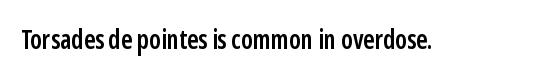
{"italic": "no", "bold": "semi", "underline": "no", "letter_spacing": "normal", "letter_spacing_em": 0.0, "glyph_px": 26}
